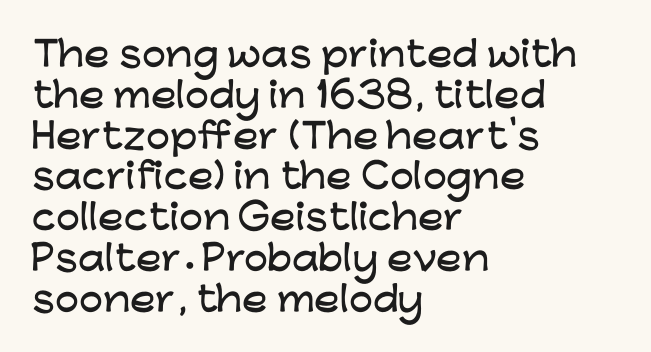
The image shows 34 px wide sans-serif type, upright; set left-aligned, line spacing 1.2x, normal letter spacing, not underlined; low stroke contrast and a medium x-height.
